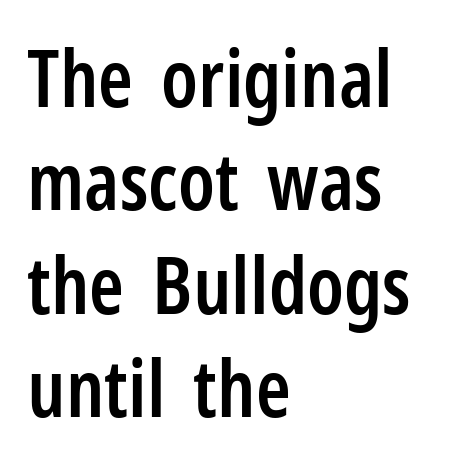
Q: Is the text bold? A: Semi-bold.
Q: Is the text italic (slanted)? A: No, it is upright.
Q: Is the typeface a serif or a sans-serif typeface? A: Sans-serif.
Q: Is the text underlined? A: No.
Q: How is the paragraph aligned? A: Left-aligned.
Q: Is the spacing between letters normal or unusually wide? A: Normal.
Q: Is the spacing between lines tight, normal or loose? A: Normal.
Q: Width (condensed, normal, or wide)? A: Condensed.
Q: Stroke contrast? A: Low.
Q: x-height? A: Medium.
Q: Monospaced? A: No.
